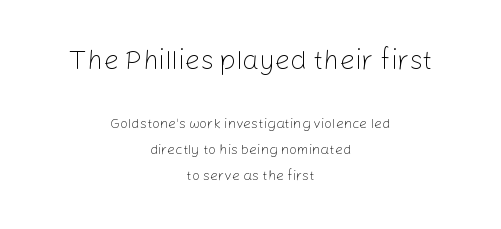
Q: Is the text bold? A: No.
Q: Is the text italic (slanted)? A: No, it is upright.
Q: Is the text underlined? A: No.
Q: How is the paragraph aligned? A: Centered.
Q: Is the spacing between letters normal or unusually wide? A: Normal.
Q: Which block of text is set in a larger size, the first (top) or the second (bottom)? A: The first (top) one.
